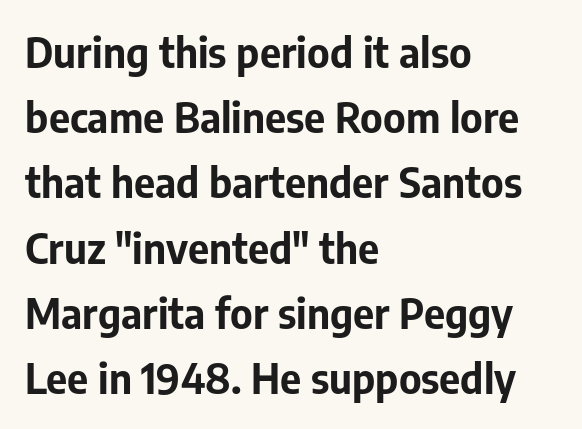
Q: Is the text bold? A: Yes.
Q: Is the text italic (slanted)? A: No, it is upright.
Q: Is the typeface a serif or a sans-serif typeface? A: Sans-serif.
Q: Is the text underlined? A: No.
Q: How is the paragraph aligned? A: Left-aligned.
Q: Is the spacing between letters normal or unusually wide? A: Normal.
Q: Is the spacing between lines tight, normal or loose? A: Normal.
Q: Width (condensed, normal, or wide)? A: Normal.
Q: Stroke contrast? A: Low.
Q: x-height? A: Medium.
Q: Monospaced? A: No.
